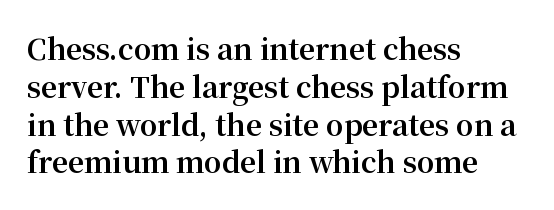
The image shows 28 px bold serif type, upright; set left-aligned, normal line spacing (1.35x), normal letter spacing, not underlined; medium stroke contrast and a medium x-height.
